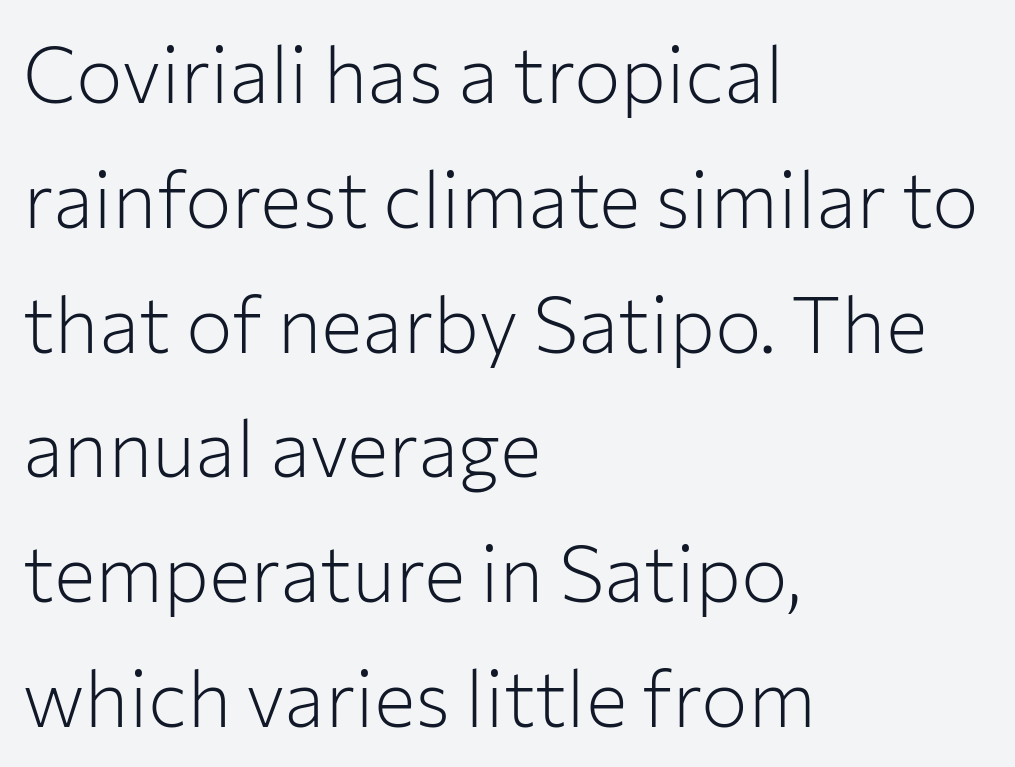
Does the lettering tilt? It doesn't — this is upright. The space beneath each line is pristine and unruled. You could not count columns in this text — the font is proportionally spaced. Each word holds together tightly as a unit, with standard inter-letter gaps. Nope, no serifs anywhere on these letters.
